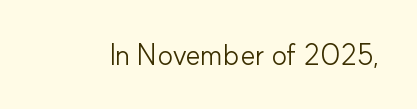
Bare-footed words on every line. Honestly, the letter spacing is just normal — you wouldn't notice it. Spacing verdict: proportional, widths tailored to each character. No extra ink here — the face is not bold.
